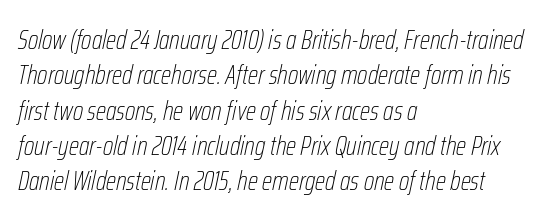
Q: Is the text bold? A: No.
Q: Is the text italic (slanted)? A: Yes, it leans right by about 12 degrees.
Q: Is the text underlined? A: No.
Q: How is the paragraph aligned? A: Left-aligned.
Q: Is the spacing between letters normal or unusually wide? A: Normal.
Q: Is the spacing between lines tight, normal or loose? A: Normal.
